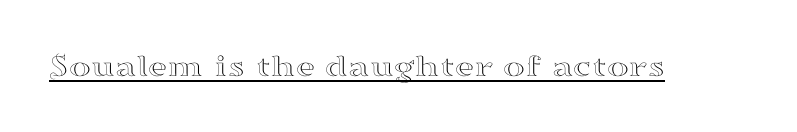
Q: Is the text italic (slanted)? A: No, it is upright.
Q: Is the typeface a serif or a sans-serif typeface? A: Serif.
Q: Is the text underlined? A: Yes.
Q: Is the spacing between letters normal or unusually wide? A: Normal.
Q: Width (condensed, normal, or wide)? A: Wide.
Q: Stroke contrast? A: High.
Q: x-height? A: Small.
Q: Monospaced? A: No.
